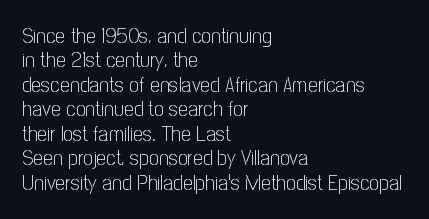
The image shows 22 px text type, upright; set left-aligned, tight line spacing (1.11x), normal letter spacing, not underlined.
